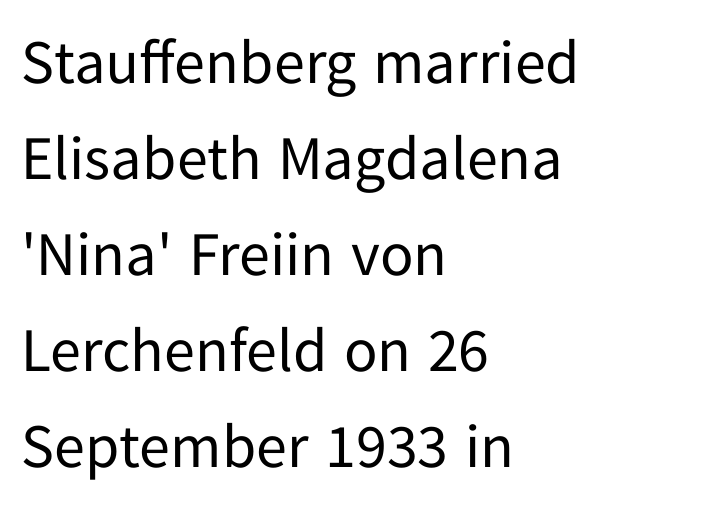
{"serif": "no", "italic": "no", "bold": "no", "weight": "regular", "width": "normal", "stroke_contrast": "low", "x_height": "medium", "monospaced": "no", "underline": "no", "align": "left", "line_spacing": "normal", "line_spacing_ratio": 1.55, "letter_spacing": "normal", "letter_spacing_em": 0.0, "glyph_px": 62}
